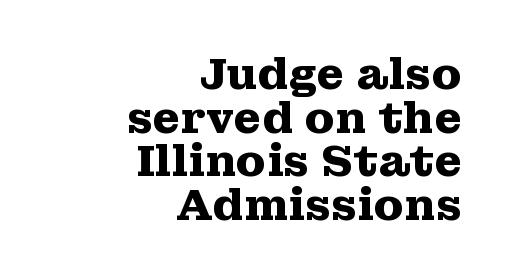
The image shows 44 px heavy, wide serif type, upright; set right-aligned, tight line spacing (0.99x), normal letter spacing, not underlined; medium stroke contrast and a medium x-height.
